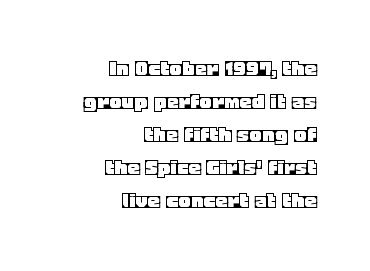
Q: Is the text italic (slanted)? A: No, it is upright.
Q: Is the text underlined? A: No.
Q: How is the paragraph aligned? A: Right-aligned.
Q: Is the spacing between letters normal or unusually wide? A: Normal.
Q: Is the spacing between lines tight, normal or loose? A: Normal.
